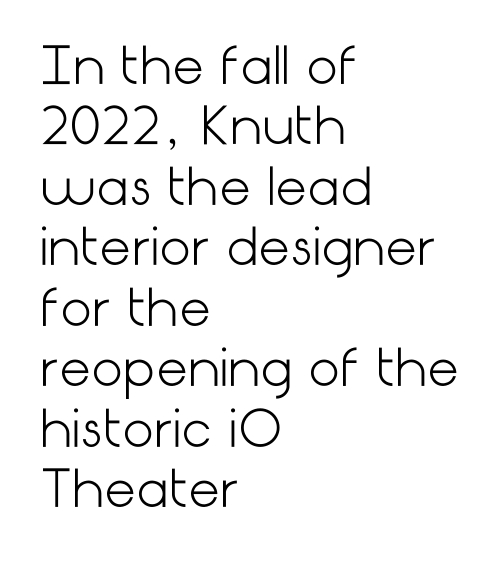
The image shows 50 px light sans-serif type, upright; set left-aligned, line spacing 1.21x, normal letter spacing, not underlined; low stroke contrast and a medium x-height.
